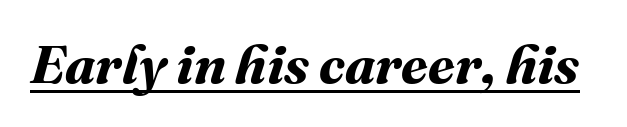
Q: Is the text bold? A: Yes.
Q: Is the text underlined? A: Yes.
Q: Is the spacing between letters normal or unusually wide? A: Normal.
Q: Width (condensed, normal, or wide)? A: Normal.
Q: Stroke contrast? A: Medium.
Q: x-height? A: Medium.
Q: Monospaced? A: No.
